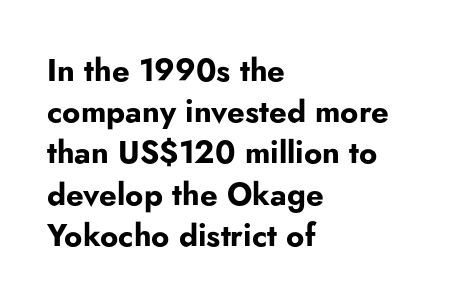
Q: Is the text bold? A: Yes.
Q: Is the text italic (slanted)? A: No, it is upright.
Q: Is the typeface a serif or a sans-serif typeface? A: Sans-serif.
Q: Is the text underlined? A: No.
Q: How is the paragraph aligned? A: Left-aligned.
Q: Is the spacing between letters normal or unusually wide? A: Normal.
Q: Is the spacing between lines tight, normal or loose? A: Normal.
Q: Width (condensed, normal, or wide)? A: Normal.
Q: Stroke contrast? A: Low.
Q: x-height? A: Small.
Q: Monospaced? A: No.
